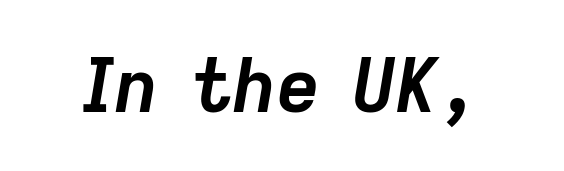
{"italic": "yes", "lean": "right", "slant_degrees": 9, "bold": "yes", "weight": "semibold", "width": "normal", "stroke_contrast": "low", "x_height": "medium", "monospaced": "no", "underline": "no", "letter_spacing": "normal", "letter_spacing_em": 0.0, "glyph_px": 75}
